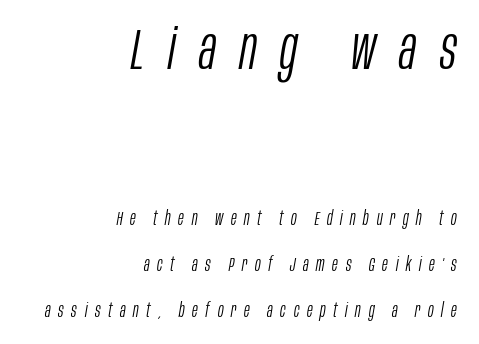
Q: Is the text bold? A: No.
Q: Is the text italic (slanted)? A: Yes, it leans right by about 10 degrees.
Q: Is the text underlined? A: No.
Q: How is the paragraph aligned? A: Right-aligned.
Q: Is the spacing between letters normal or unusually wide? A: Unusually wide.
Q: Is the spacing between lines tight, normal or loose? A: Loose.
Q: Which block of text is set in a larger size, the first (top) or the second (bottom)? A: The first (top) one.
Q: Width (condensed, normal, or wide)? A: Condensed.
Q: Stroke contrast? A: Low.
Q: x-height? A: Large.
Q: Monospaced? A: No.
